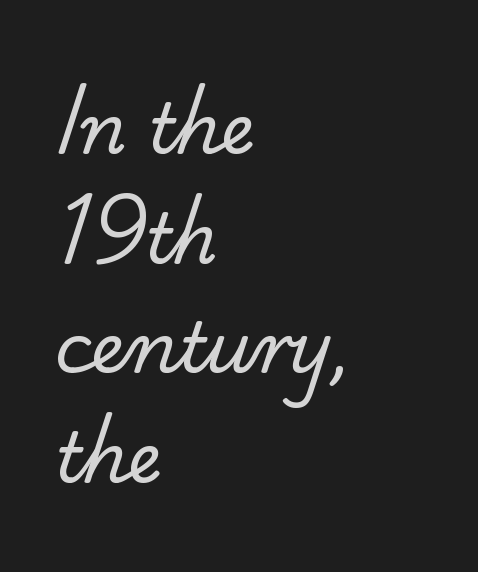
Think of a printed novel: that variable character pitch is what you see here. The letters sit at their default tracking, neither squeezed nor spread. The passage shown stacks its lines at a standard gap. Stem width sits at or under what a default text font uses. Bare-footed words on every line.
